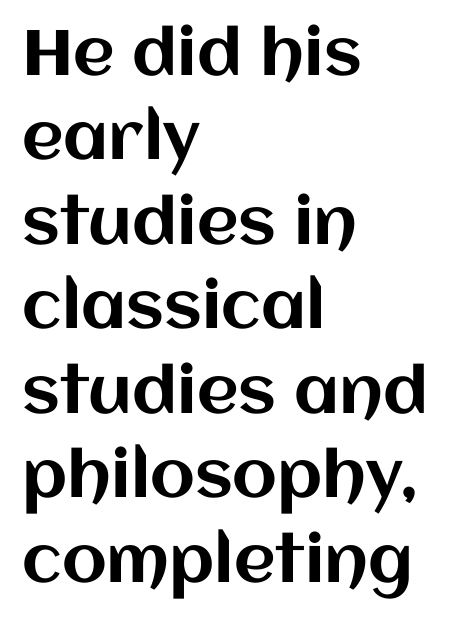
{"italic": "no", "width": "normal", "stroke_contrast": "medium", "x_height": "large", "monospaced": "no", "underline": "no", "align": "left", "line_spacing": "normal", "line_spacing_ratio": 1.32, "letter_spacing": "normal", "letter_spacing_em": 0.0, "glyph_px": 64}
